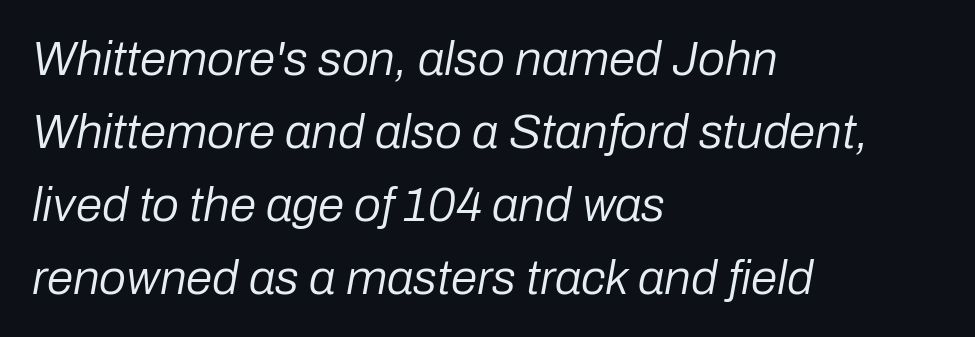
The image shows 48 px regular-weight type, italic (leaning right); set left-aligned, normal line spacing (1.52x), normal letter spacing, not underlined; low stroke contrast and a medium x-height.
